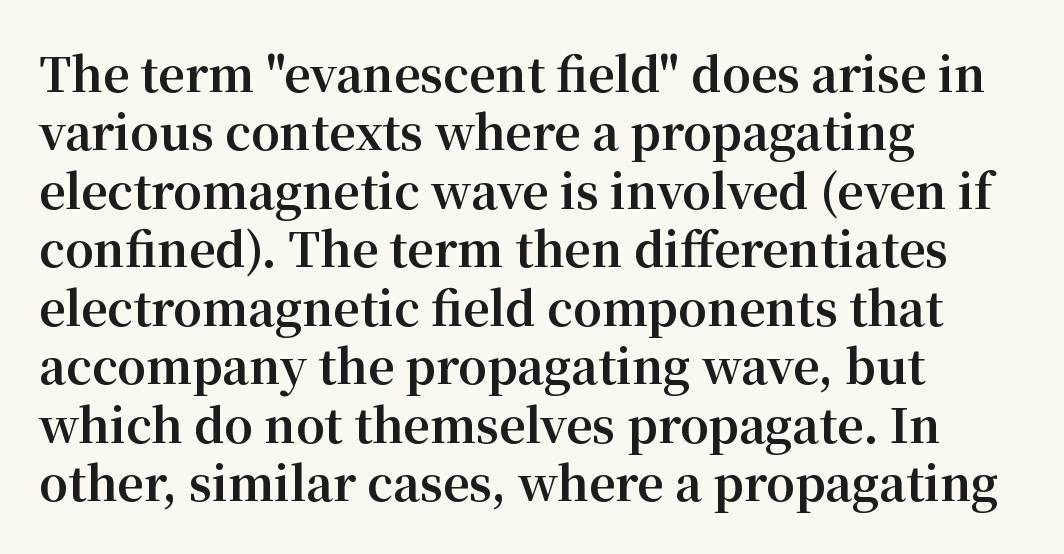
Think of a printed novel: that variable character pitch is what you see here. Little horizontal feet cap the strokes, marking this as serif type. The rendering uses a bold face; every stroke is thick and dark. The leading is moderate, giving the passage an even texture. The space directly below the letters is spotless. Does the lettering tilt? It doesn't — this is upright.
